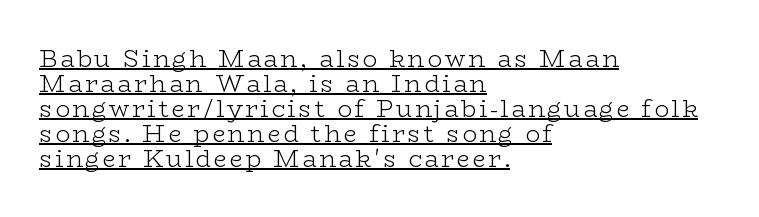
Q: Is the text bold? A: No.
Q: Is the text italic (slanted)? A: No, it is upright.
Q: Is the text underlined? A: Yes.
Q: How is the paragraph aligned? A: Left-aligned.
Q: Is the spacing between lines tight, normal or loose? A: Tight.
